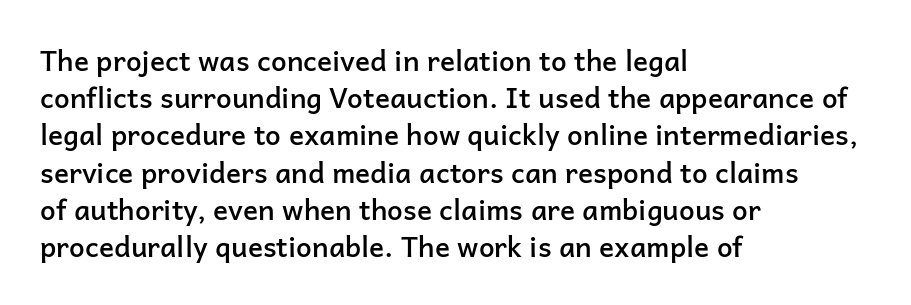
The image shows 28 px semibold sans-serif type, upright; set left-aligned, normal line spacing (1.33x), normal letter spacing, not underlined; low stroke contrast and a medium x-height.
